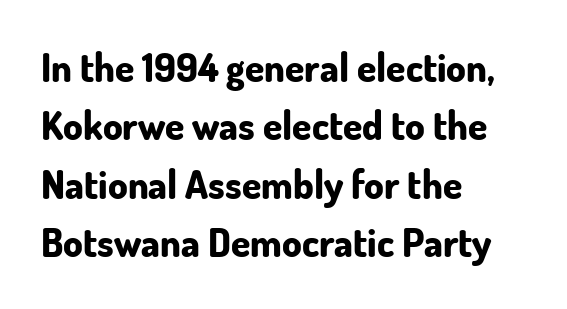
Q: Is the text bold? A: Yes.
Q: Is the text italic (slanted)? A: No, it is upright.
Q: Is the typeface a serif or a sans-serif typeface? A: Sans-serif.
Q: Is the text underlined? A: No.
Q: How is the paragraph aligned? A: Left-aligned.
Q: Is the spacing between letters normal or unusually wide? A: Normal.
Q: Is the spacing between lines tight, normal or loose? A: Normal.
Q: Width (condensed, normal, or wide)? A: Normal.
Q: Stroke contrast? A: Low.
Q: x-height? A: Small.
Q: Monospaced? A: No.
